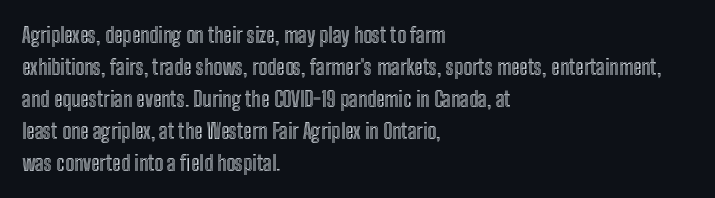
{"italic": "no", "underline": "no", "align": "left", "line_spacing": "normal", "line_spacing_ratio": 1.52, "letter_spacing": "normal", "letter_spacing_em": 0.0, "glyph_px": 21}
